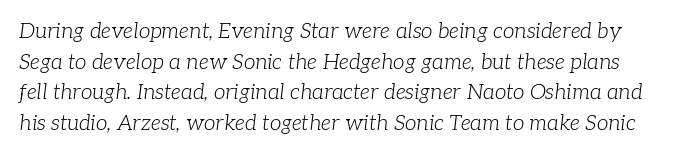
{"italic": "yes", "lean": "right", "slant_degrees": 7, "bold": "no", "underline": "no", "line_spacing": "normal", "line_spacing_ratio": 1.46, "letter_spacing": "normal", "letter_spacing_em": 0.0, "glyph_px": 21}
